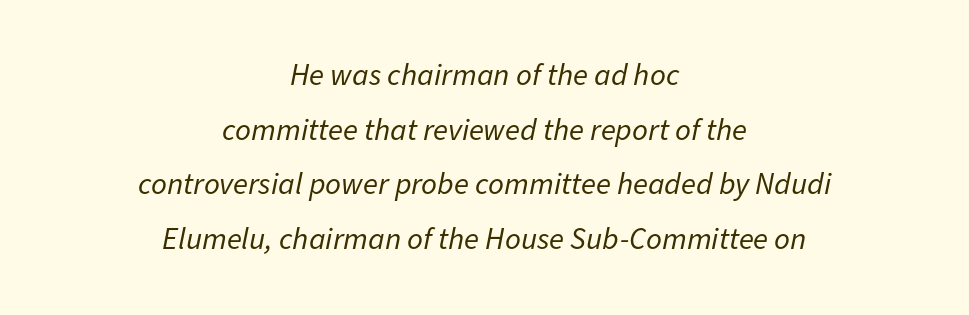
{"italic": "yes", "lean": "right", "slant_degrees": 11, "bold": "no", "weight": "regular", "width": "normal", "stroke_contrast": "low", "x_height": "medium", "monospaced": "no", "underline": "no", "align": "center", "line_spacing_ratio": 1.76, "letter_spacing": "normal", "letter_spacing_em": 0.0, "glyph_px": 31}
